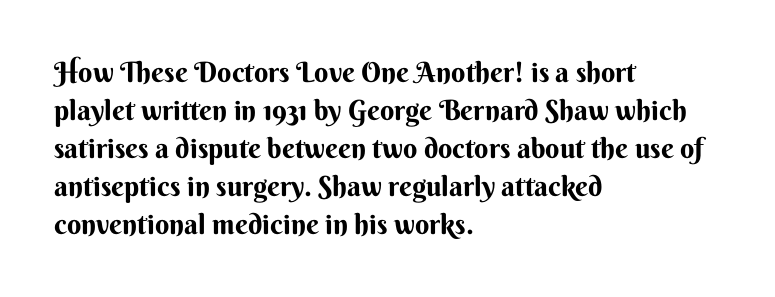
{"serif": "no", "italic": "no", "bold": "yes", "weight": "bold", "width": "normal", "stroke_contrast": "medium", "x_height": "small", "monospaced": "no", "underline": "no", "align": "left", "line_spacing": "normal", "line_spacing_ratio": 1.36, "letter_spacing": "normal", "letter_spacing_em": 0.0, "glyph_px": 28}
